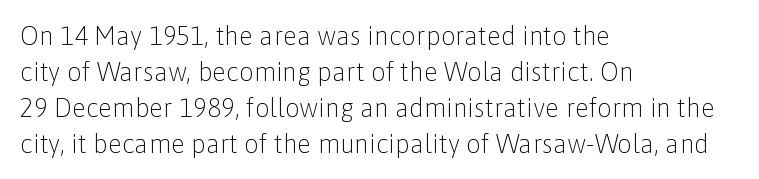
The characters are drawn with everyday or finer stroke widths. Line beginnings align vertically; line endings do not. Rule under the text: the space is simply empty. Words appear dense and cohesive because spacing is normal. Whoever set this chose a conventional vertical rhythm. Rendered with straight, roman letterforms.
